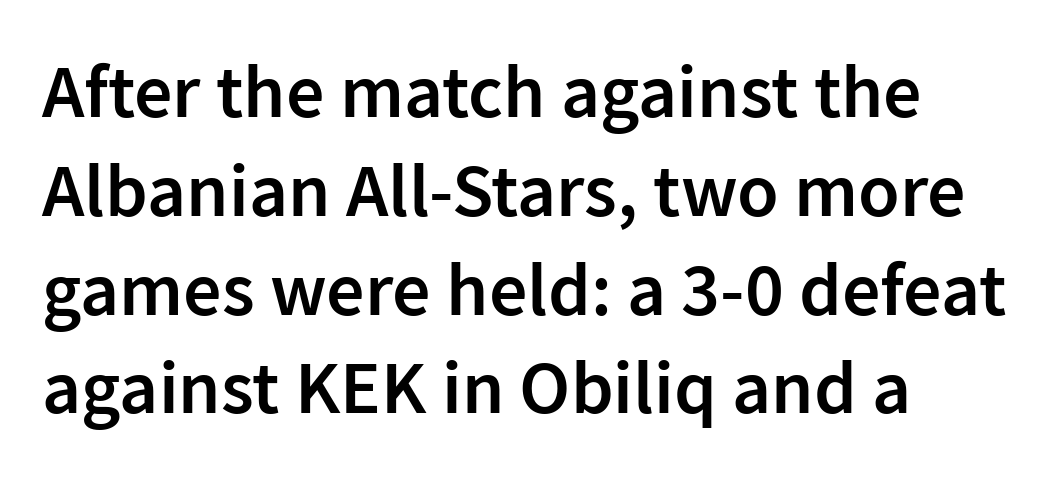
{"serif": "no", "italic": "no", "bold": "semi", "weight": "semibold", "width": "normal", "stroke_contrast": "low", "x_height": "medium", "monospaced": "no", "underline": "no", "align": "left", "line_spacing": "normal", "line_spacing_ratio": 1.3, "letter_spacing": "normal", "letter_spacing_em": 0.0, "glyph_px": 76}
